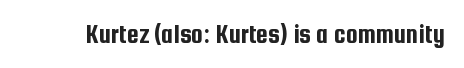
Q: Is the text italic (slanted)? A: No, it is upright.
Q: Is the text underlined? A: No.
Q: Is the spacing between letters normal or unusually wide? A: Normal.
